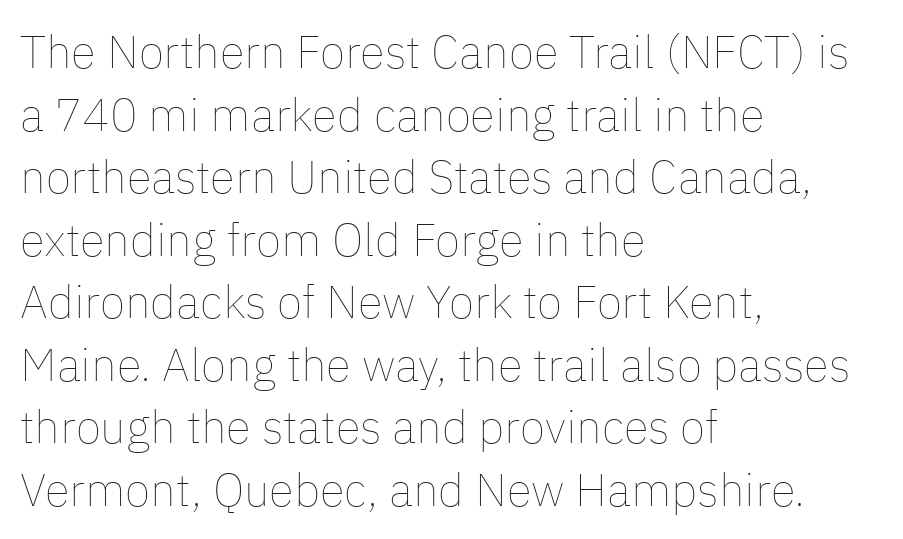
Here the designer chose a conventional face with non-uniform glyph widths. Nope, not italic — everything's standing straight. Alignment: flush left. Glance below the letters and you will spot only blank space.
